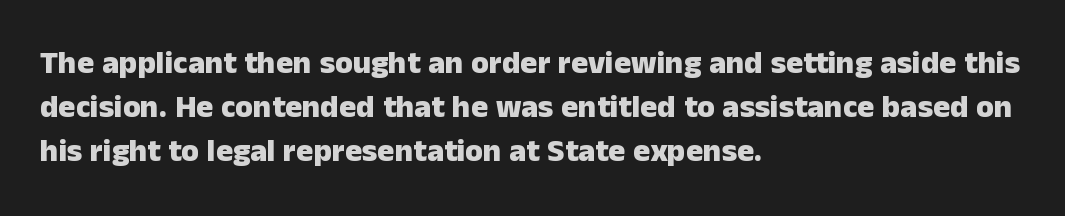
{"serif": "no", "italic": "no", "bold": "yes", "weight": "heavy", "width": "normal", "stroke_contrast": "low", "x_height": "medium", "monospaced": "no", "underline": "no", "align": "left", "line_spacing": "normal", "line_spacing_ratio": 1.38, "letter_spacing": "normal", "letter_spacing_em": 0.0, "glyph_px": 32}
